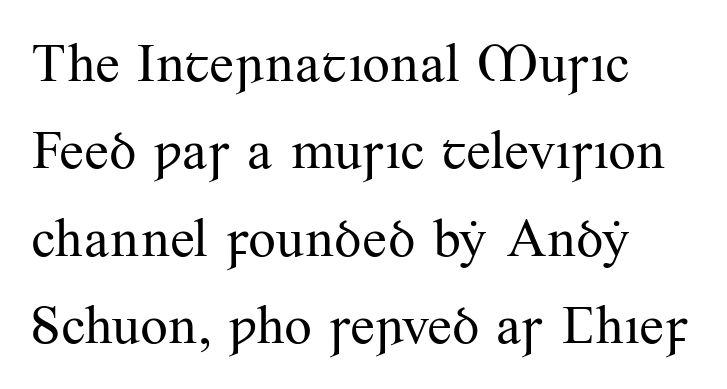
{"serif": "yes", "italic": "no", "bold": "no", "weight": "regular", "width": "normal", "stroke_contrast": "medium", "x_height": "small", "monospaced": "no", "underline": "no", "line_spacing": "normal", "line_spacing_ratio": 1.59, "letter_spacing": "normal", "letter_spacing_em": 0.0, "glyph_px": 55}
